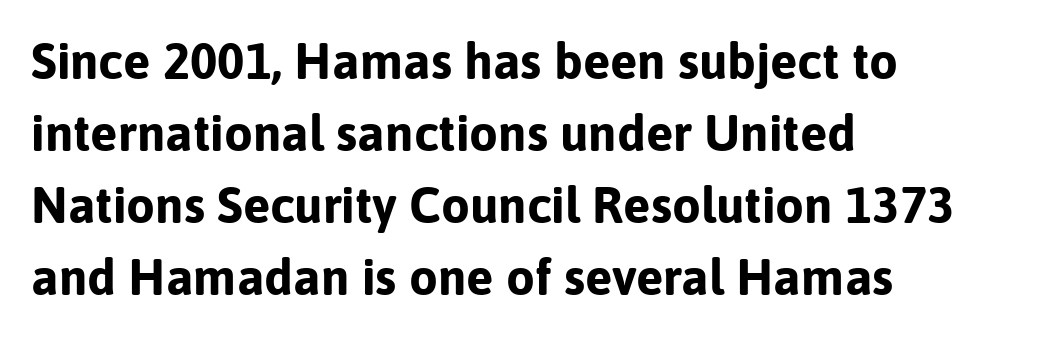
A bare baseline throughout the passage. Teacher's note: observe the even left margin — that is flush-left alignment. The type family on display is of the sans-serif kind. The passage shown stacks its lines at a standard gap. Character widths vary here, with narrow letters taking less room than wide ones. Is the letter spacing exaggerated? No — it looks like the ordinary default.
